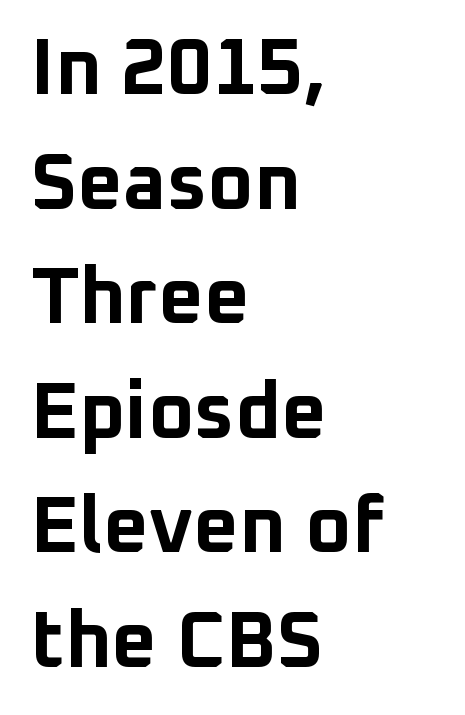
Q: Is the text bold? A: Yes.
Q: Is the text italic (slanted)? A: No, it is upright.
Q: Is the typeface a serif or a sans-serif typeface? A: Sans-serif.
Q: Is the text underlined? A: No.
Q: How is the paragraph aligned? A: Left-aligned.
Q: Is the spacing between letters normal or unusually wide? A: Normal.
Q: Is the spacing between lines tight, normal or loose? A: Normal.
Q: Width (condensed, normal, or wide)? A: Normal.
Q: Stroke contrast? A: Low.
Q: x-height? A: Medium.
Q: Monospaced? A: No.
